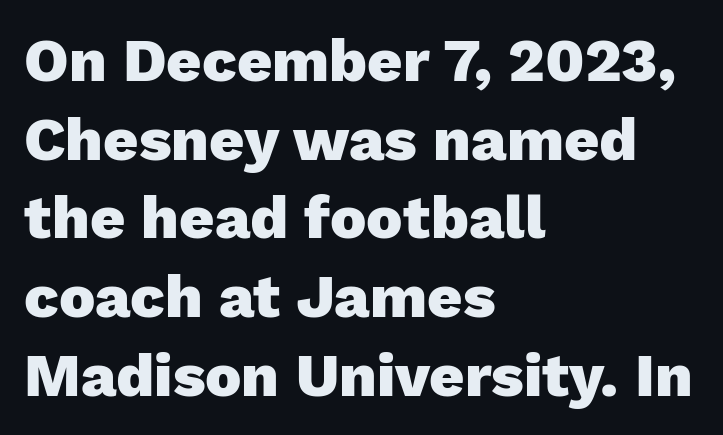
Q: Is the text bold? A: Yes.
Q: Is the text italic (slanted)? A: No, it is upright.
Q: Is the typeface a serif or a sans-serif typeface? A: Sans-serif.
Q: Is the text underlined? A: No.
Q: How is the paragraph aligned? A: Left-aligned.
Q: Is the spacing between letters normal or unusually wide? A: Normal.
Q: Is the spacing between lines tight, normal or loose? A: Normal.
Q: Width (condensed, normal, or wide)? A: Normal.
Q: Stroke contrast? A: Low.
Q: x-height? A: Medium.
Q: Monospaced? A: No.
